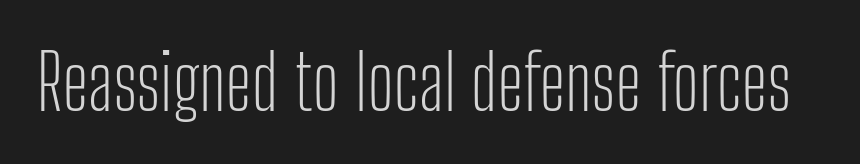
The image shows 76 px light, condensed sans-serif type, upright; set normal letter spacing, not underlined; low stroke contrast and a medium x-height.
